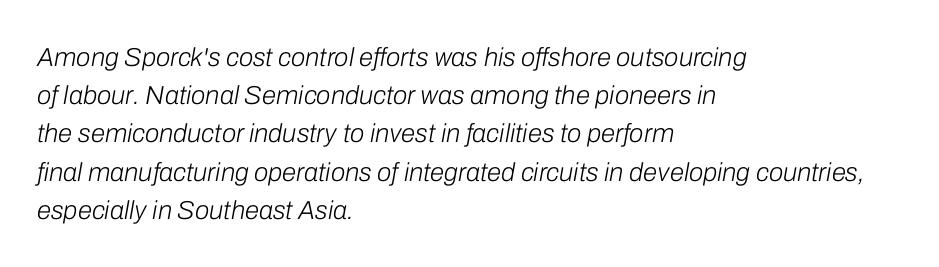
The image shows 26 px text type, italic (leaning right); set left-aligned, normal line spacing (1.47x), normal letter spacing, not underlined.
